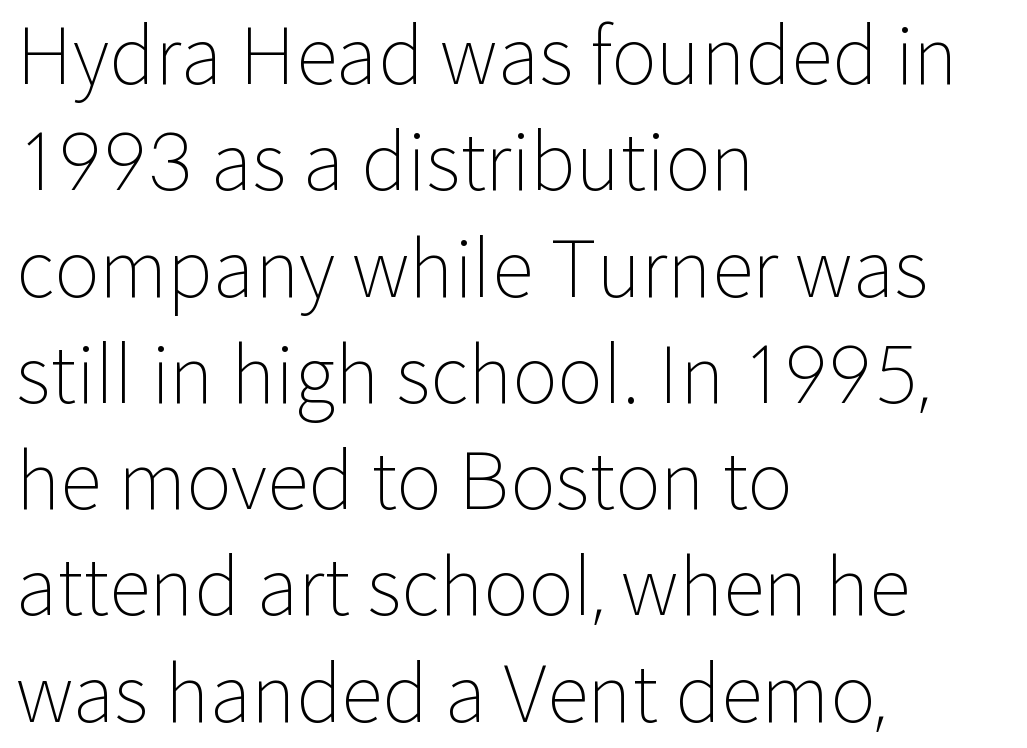
Q: Is the text bold? A: No.
Q: Is the text italic (slanted)? A: No, it is upright.
Q: Is the typeface a serif or a sans-serif typeface? A: Sans-serif.
Q: Is the text underlined? A: No.
Q: How is the paragraph aligned? A: Left-aligned.
Q: Is the spacing between letters normal or unusually wide? A: Normal.
Q: Is the spacing between lines tight, normal or loose? A: Normal.
Q: Width (condensed, normal, or wide)? A: Normal.
Q: Stroke contrast? A: Low.
Q: x-height? A: Medium.
Q: Monospaced? A: No.
